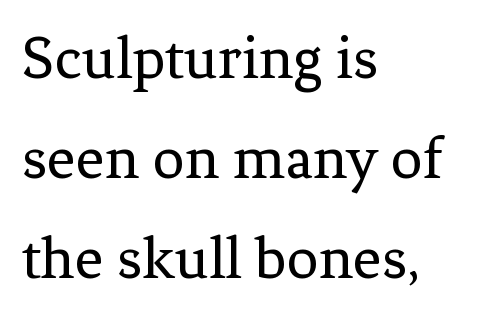
Q: Is the text bold? A: No.
Q: Is the text italic (slanted)? A: No, it is upright.
Q: Is the typeface a serif or a sans-serif typeface? A: Serif.
Q: Is the text underlined? A: No.
Q: How is the paragraph aligned? A: Left-aligned.
Q: Is the spacing between letters normal or unusually wide? A: Normal.
Q: Is the spacing between lines tight, normal or loose? A: Normal.
Q: Width (condensed, normal, or wide)? A: Normal.
Q: Stroke contrast? A: Low.
Q: x-height? A: Medium.
Q: Monospaced? A: No.
